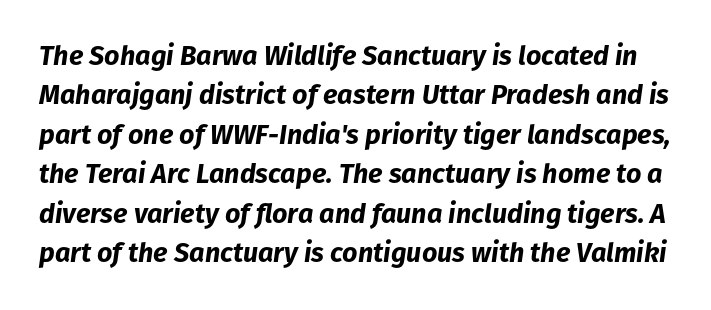
Typographic density is high because the face is bold. Type without underlining. The rendering uses a moderate line-height, typical for paragraphs. Caption: standard tracking, unaltered.
